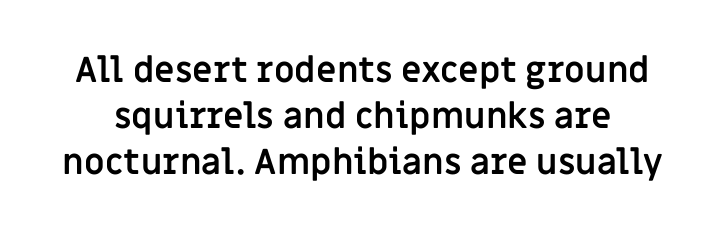
Rule under the text: the space is simply empty. Caption: standard tracking, unaltered. The face used here is proportionally spaced, like ordinary book or web type. Baseline-to-baseline distance is the conventional proportion of letter height. Examine the stroke ends and you'll find no serifs.
